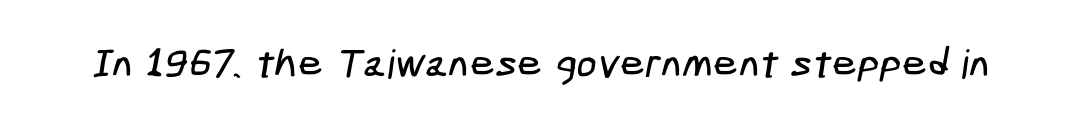
Q: Is the typeface a serif or a sans-serif typeface? A: Sans-serif.
Q: Is the text underlined? A: No.
Q: Is the spacing between letters normal or unusually wide? A: Normal.
Q: Width (condensed, normal, or wide)? A: Condensed.
Q: Stroke contrast? A: Low.
Q: x-height? A: Medium.
